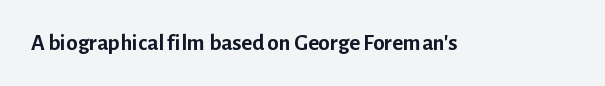
{"italic": "no", "bold": "yes", "underline": "no", "letter_spacing": "normal", "letter_spacing_em": 0.0, "glyph_px": 23}
